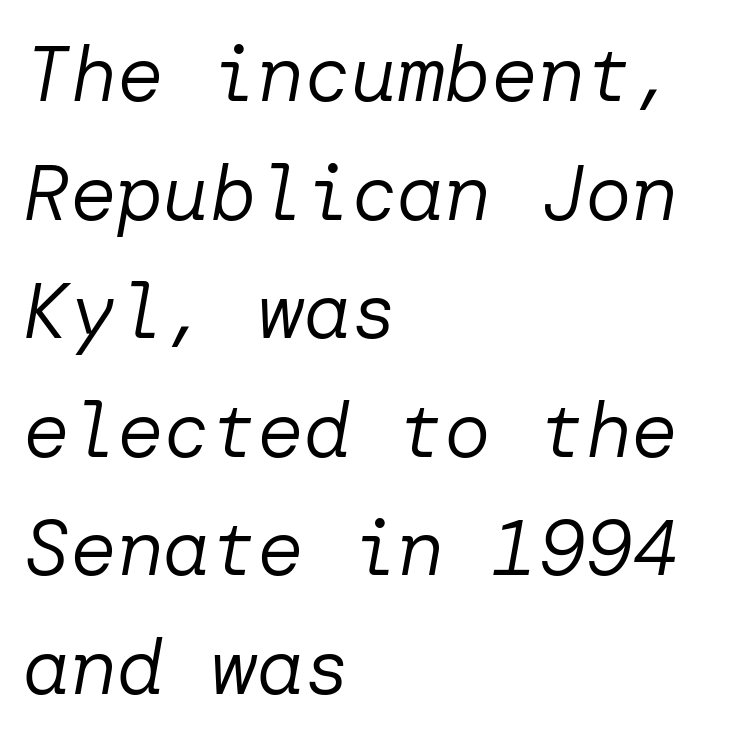
{"italic": "yes", "lean": "right", "slant_degrees": 10, "bold": "no", "weight": "regular", "width": "normal", "stroke_contrast": "low", "x_height": "medium", "underline": "no", "align": "left", "line_spacing": "normal", "line_spacing_ratio": 1.52, "letter_spacing": "normal", "letter_spacing_em": 0.0, "glyph_px": 78}
